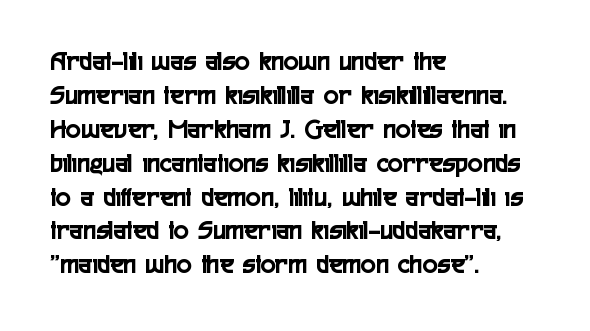
The image shows 28 px condensed sans-serif type, upright; set left-aligned, line spacing 1.21x, normal letter spacing, not underlined; a medium x-height.
